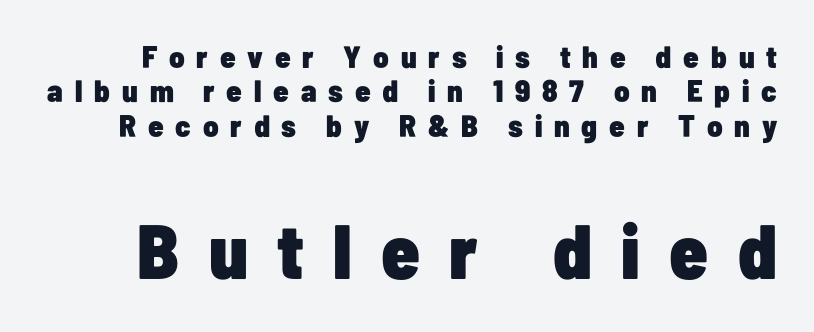
The image shows 77 px heavy, condensed sans-serif type, upright; set tight line spacing (1.11x), unusually wide letter spacing (+0.38 em), not underlined; the second (bottom) block is 2.48x larger; low stroke contrast and a medium x-height.
